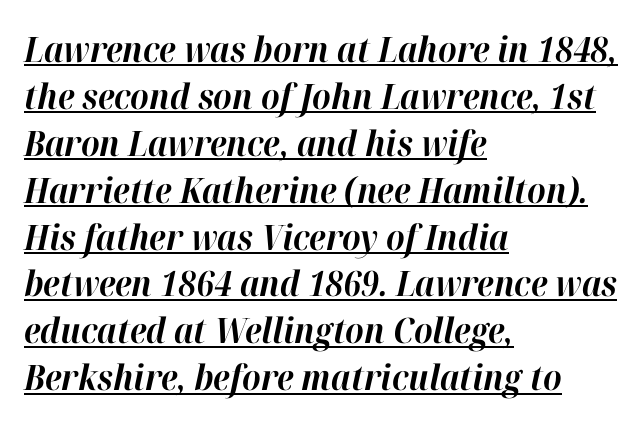
The image shows 35 px bold type, italic (leaning right); set left-aligned, normal line spacing (1.34x), normal letter spacing, underlined; high stroke contrast and a medium x-height.
